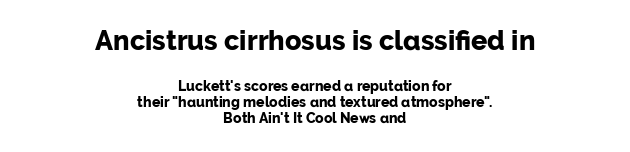
The image shows 27 px bold type, upright; set centered, line spacing 1.16x, normal letter spacing, not underlined; the first (top) block is 1.93x larger.
